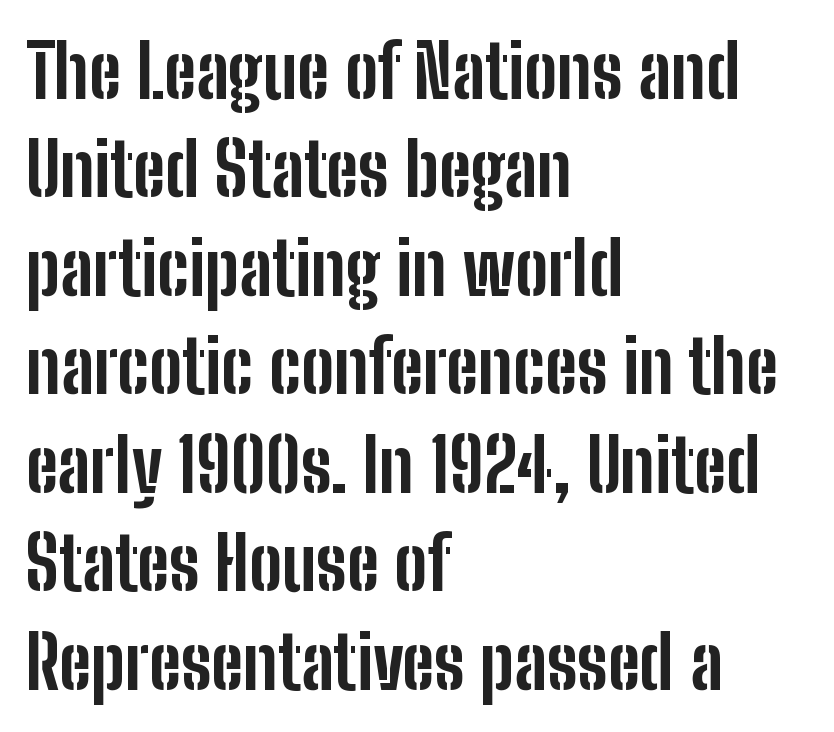
The image shows 74 px bold, condensed sans-serif type, upright; set left-aligned, normal line spacing (1.33x), normal letter spacing, not underlined; low stroke contrast and a medium x-height.
